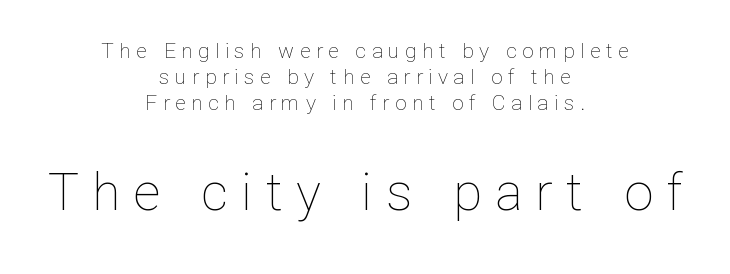
The setting favours the middle, as headings and verse often do. Is this a heavy cut? Hardly; it is regular or lighter. Students, note that the glyphs here are deliberately spaced far apart. Tall strokes in this sample are plumb rather than angled. Bigger letters appear in the bottom chunk; the top chunk is reduced.
